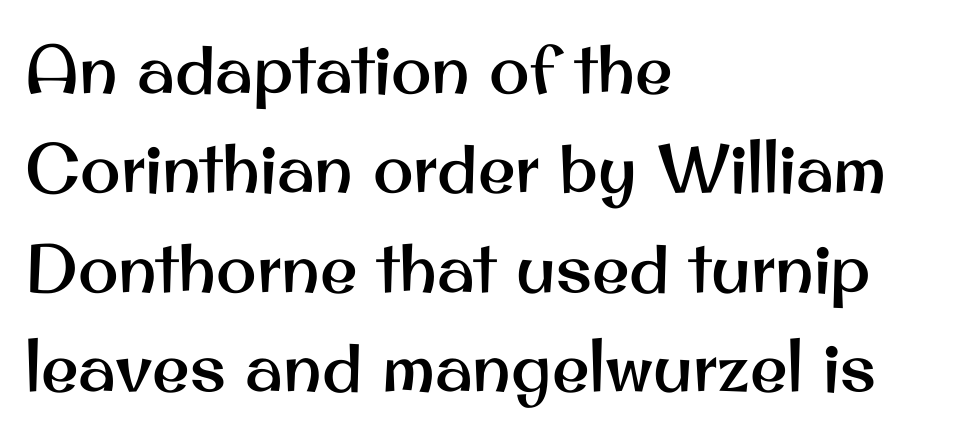
{"serif": "no", "italic": "no", "width": "normal", "stroke_contrast": "medium", "x_height": "small", "monospaced": "no", "underline": "no", "align": "left", "line_spacing": "normal", "line_spacing_ratio": 1.46, "letter_spacing": "normal", "letter_spacing_em": 0.0, "glyph_px": 68}
